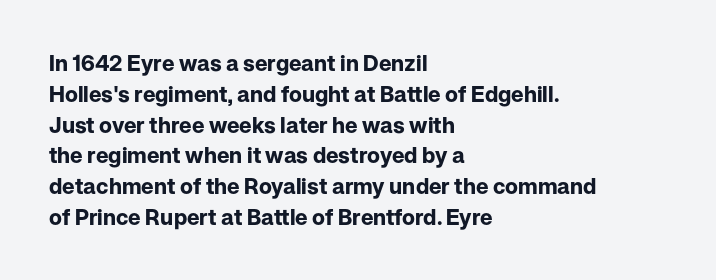
{"italic": "no", "bold": "yes", "underline": "no", "align": "left", "line_spacing": "normal", "line_spacing_ratio": 1.4, "letter_spacing": "normal", "letter_spacing_em": 0.0, "glyph_px": 22}
